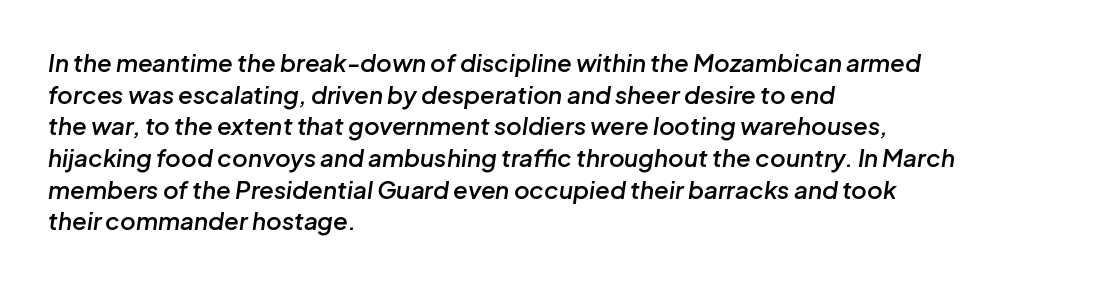
Q: Is the text bold? A: Semi-bold.
Q: Is the text italic (slanted)? A: Yes, it leans right by about 8 degrees.
Q: Is the text underlined? A: No.
Q: How is the paragraph aligned? A: Left-aligned.
Q: Is the spacing between letters normal or unusually wide? A: Normal.
Q: Is the spacing between lines tight, normal or loose? A: Normal.
